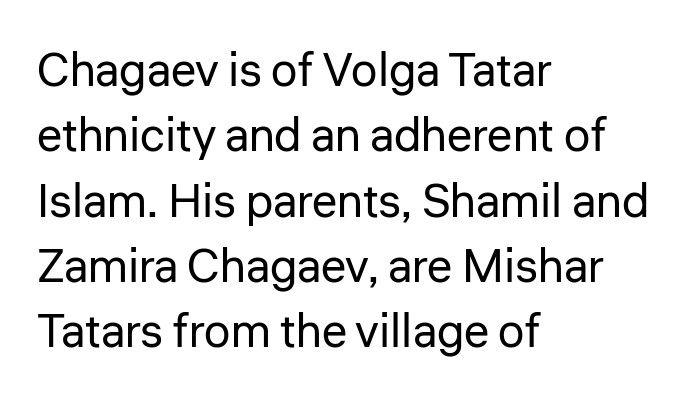
Q: Is the text bold? A: No.
Q: Is the text italic (slanted)? A: No, it is upright.
Q: Is the typeface a serif or a sans-serif typeface? A: Sans-serif.
Q: Is the text underlined? A: No.
Q: How is the paragraph aligned? A: Left-aligned.
Q: Is the spacing between letters normal or unusually wide? A: Normal.
Q: Is the spacing between lines tight, normal or loose? A: Normal.
Q: Width (condensed, normal, or wide)? A: Normal.
Q: Stroke contrast? A: Low.
Q: x-height? A: Medium.
Q: Monospaced? A: No.
